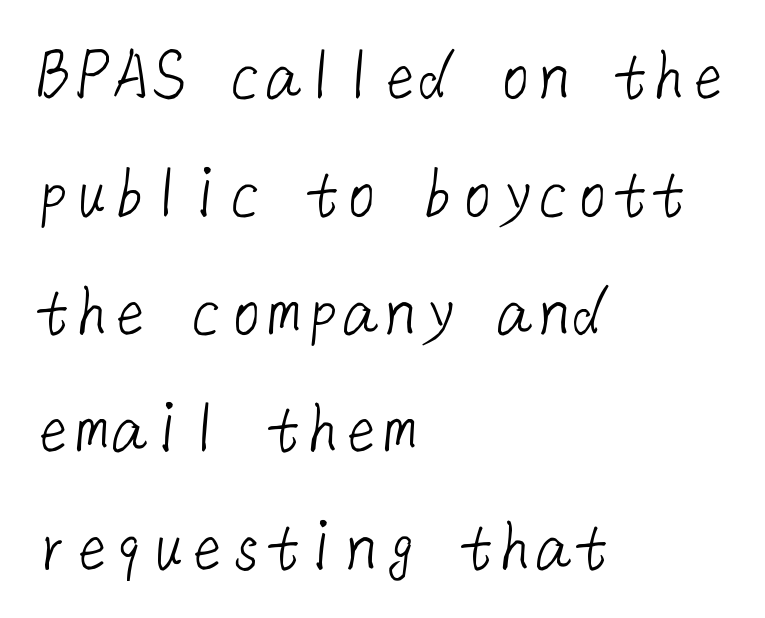
The image shows 77 px light sans-serif type; set left-aligned, normal line spacing (1.53x), normal letter spacing, not underlined; low stroke contrast and a medium x-height.
